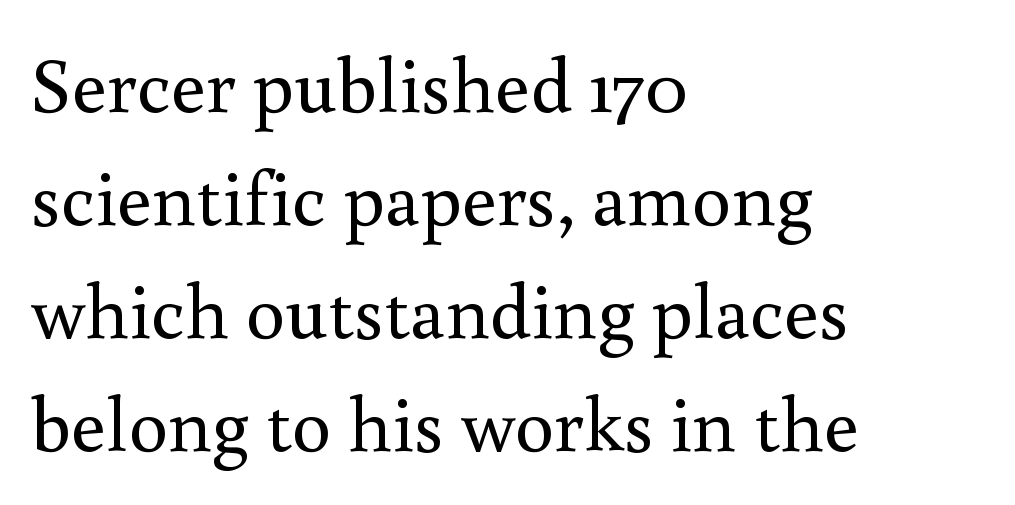
Q: Is the text bold? A: No.
Q: Is the text italic (slanted)? A: No, it is upright.
Q: Is the typeface a serif or a sans-serif typeface? A: Serif.
Q: Is the text underlined? A: No.
Q: How is the paragraph aligned? A: Left-aligned.
Q: Is the spacing between letters normal or unusually wide? A: Normal.
Q: Is the spacing between lines tight, normal or loose? A: Normal.
Q: Width (condensed, normal, or wide)? A: Normal.
Q: Stroke contrast? A: Medium.
Q: x-height? A: Small.
Q: Monospaced? A: No.
